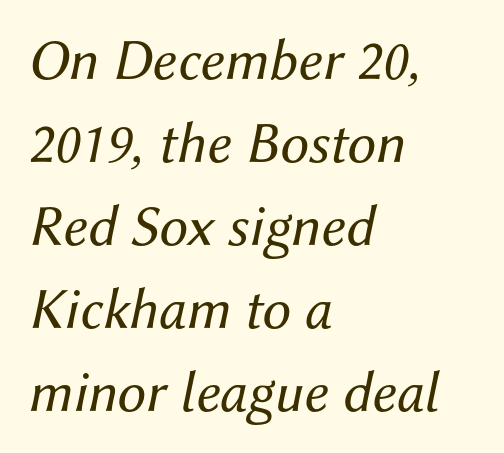
The image shows 58 px regular-weight type, italic (leaning right); set left-aligned, normal line spacing (1.43x), normal letter spacing, not underlined; medium stroke contrast and a medium x-height.
